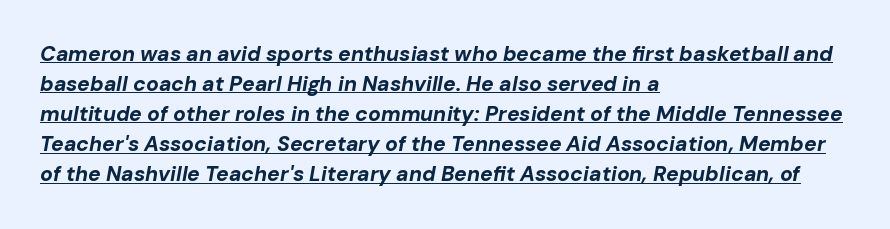
The letters are bold, with thick, heavy strokes. Glyph-to-glyph distance matches everyday printed text. Does the copy run flush right? No — it runs flush left. These characters rest on top of a visible drawn line. What's the leading like? Ordinary, nothing unusual. Characters are canted at an angle relative to the baseline's perpendicular.
